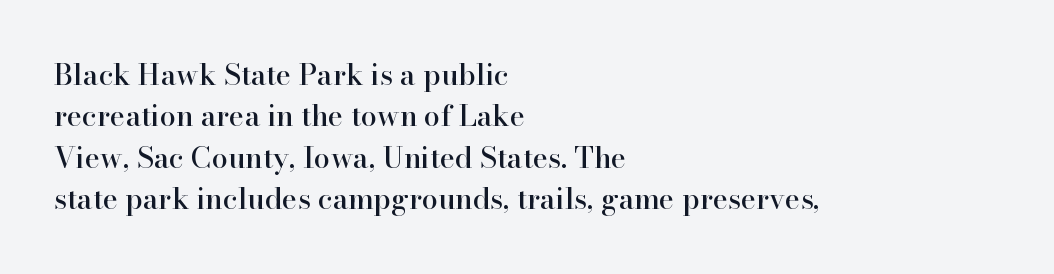
{"serif": "yes", "italic": "no", "width": "normal", "stroke_contrast": "high", "x_height": "small", "monospaced": "no", "underline": "no", "align": "left", "line_spacing": "normal", "line_spacing_ratio": 1.43, "letter_spacing": "normal", "letter_spacing_em": 0.0, "glyph_px": 29}
